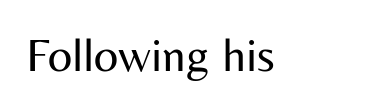
The baseline area is clear. This is sans-serif lettering, the kind often seen on screens and signage. Each line starts at the same left margin while the right side varies. Proportional: the letters do not fall into vertical columns.
